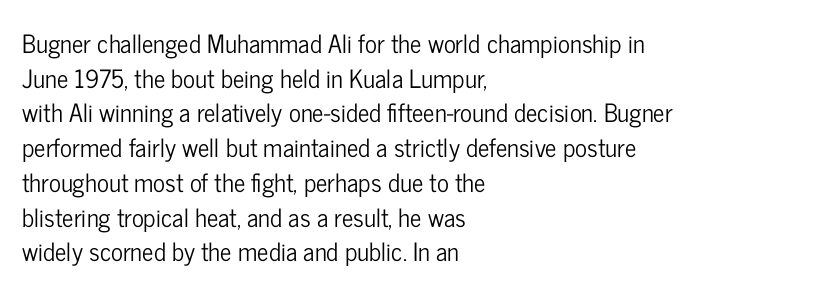
Has an underline been added? It has not. Observe the ordinary spacing: letters are neighbours, not strangers. What's the leading like? Ordinary, nothing unusual. Reading down the block, your eye returns to a fixed left position each line. Every character sits straight up, as roman type does.
